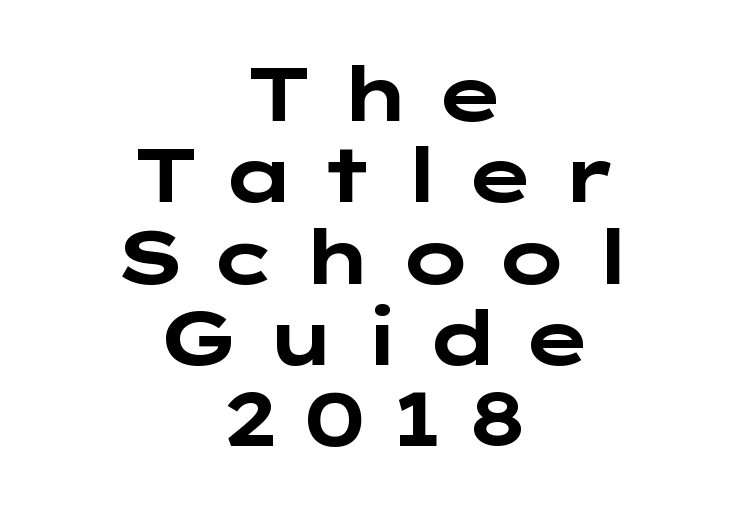
Q: Is the text bold? A: Yes.
Q: Is the text italic (slanted)? A: No, it is upright.
Q: Is the typeface a serif or a sans-serif typeface? A: Sans-serif.
Q: Is the text underlined? A: No.
Q: How is the paragraph aligned? A: Centered.
Q: Is the spacing between letters normal or unusually wide? A: Unusually wide.
Q: Is the spacing between lines tight, normal or loose? A: Tight.
Q: Width (condensed, normal, or wide)? A: Wide.
Q: Stroke contrast? A: Low.
Q: x-height? A: Medium.
